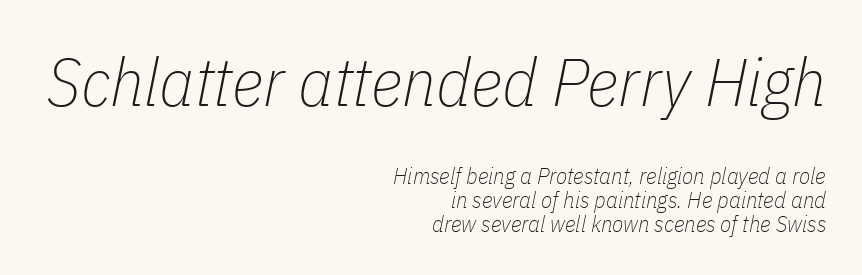
The image shows 68 px thin, condensed type, italic (leaning right); set right-aligned, tight line spacing (1.03x), normal letter spacing, not underlined; the first (top) block is 2.96x larger; low stroke contrast and a medium x-height.
